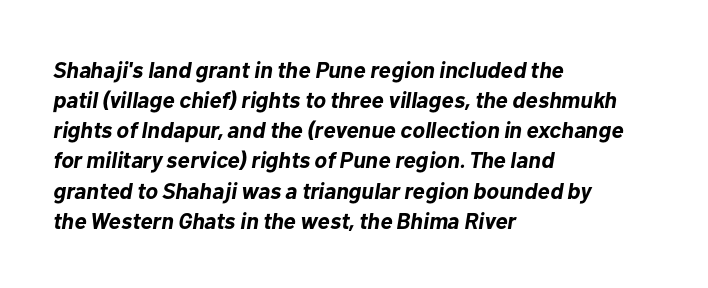
Q: Is the text bold? A: Yes.
Q: Is the text italic (slanted)? A: Yes, it leans right by about 10 degrees.
Q: Is the text underlined? A: No.
Q: How is the paragraph aligned? A: Left-aligned.
Q: Is the spacing between letters normal or unusually wide? A: Normal.
Q: Is the spacing between lines tight, normal or loose? A: Normal.
